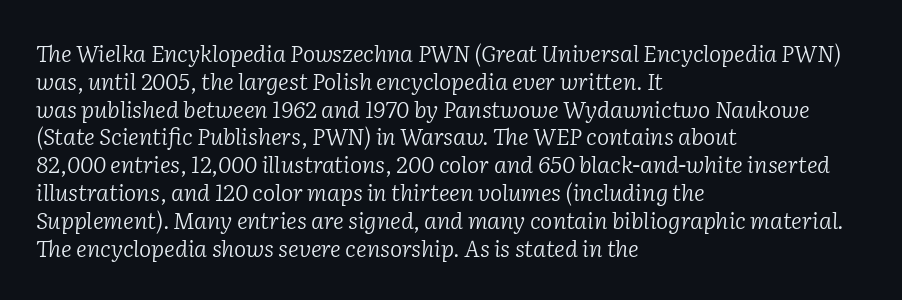
Does the copy run flush right? No — it runs flush left. Caption: standard tracking, unaltered. Letters rest on an invisible, unmarked baseline. Observe the lean: these are italic letterforms. Heft: none added — not bold.
